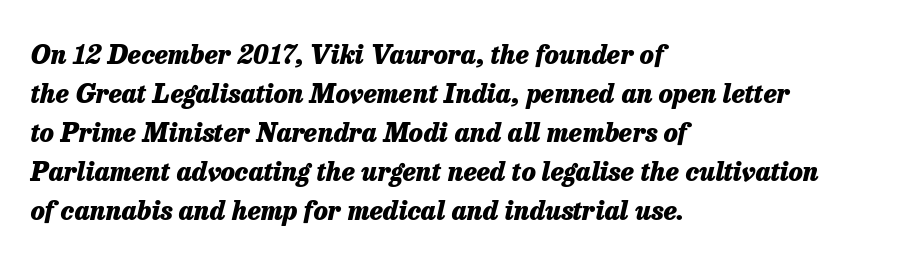
The image shows 26 px bold type, italic (leaning right); set left-aligned, normal line spacing (1.5x), normal letter spacing, not underlined.
